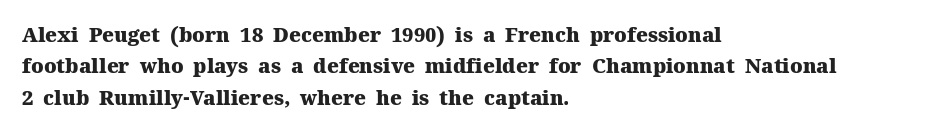
Ascenders rise straight up at ninety degrees. Just letters on the line, the space beneath them empty. Normally led — the rows are evenly, conventionally spaced. Here the glyphs are tracked normally, forming tight word shapes. The characters look thick and weighty, a clear bold.
